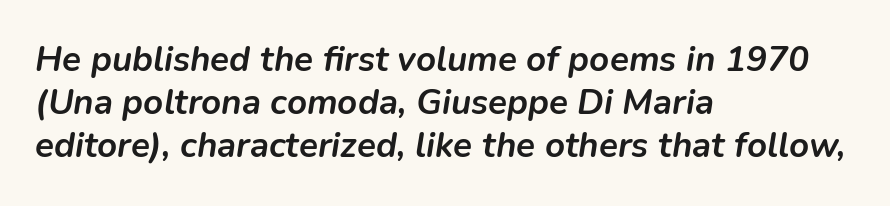
The typesetter chose a ragged-right arrangement here. What stands out about the letter spacing? Nothing — it is the standard amount. The passage shown is typed in a proportional face where columns would drift. The sample has been set heavy, in full bold. Compared with ordinary roman type, these characters are visibly tilted. Lines of text with bare space underneath.
